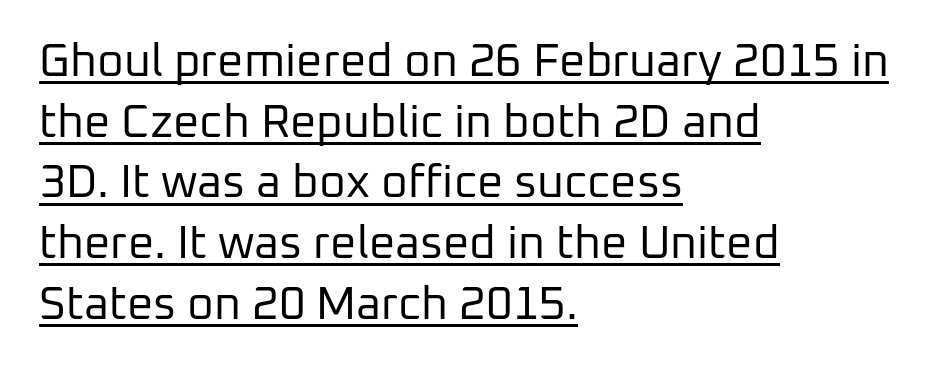
The space between consecutive lines is moderate. Each letter's strokes conclude bluntly, with no projecting serifs. When letters stand straight like this, we call the style roman or upright. The ragged edge is on the right, which tells us the setting is flush left. This is not heavy type; no bold has been used.
